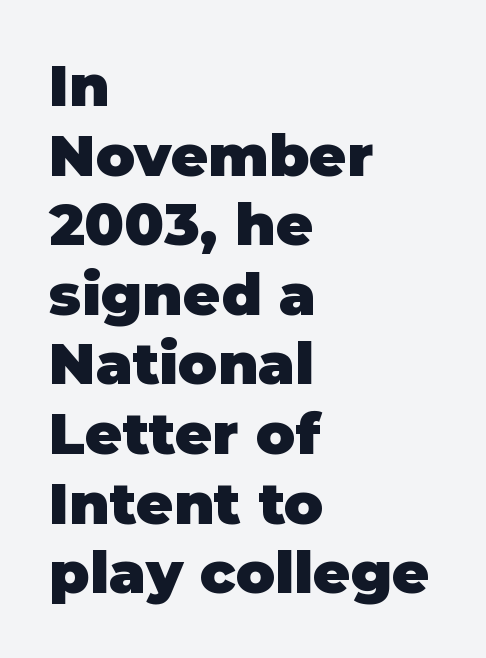
The image shows 58 px heavy sans-serif type, upright; set left-aligned, line spacing 1.2x, normal letter spacing, not underlined; low stroke contrast and a large x-height.
